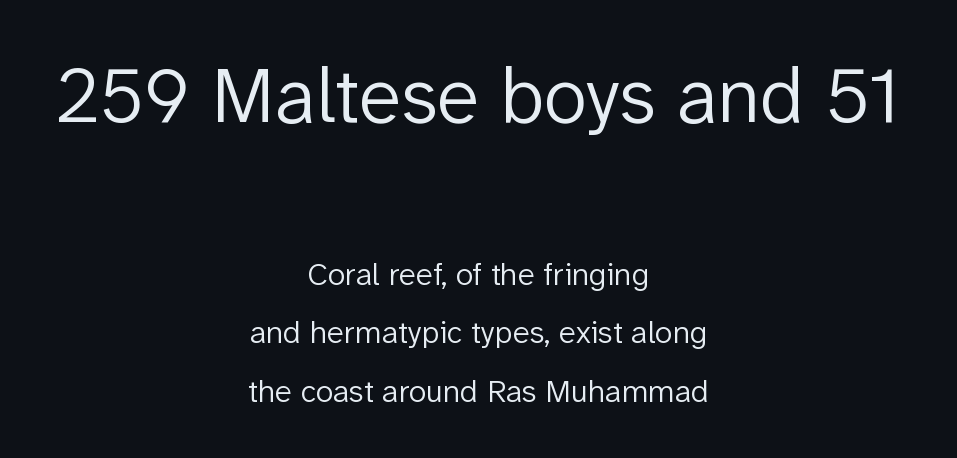
{"serif": "no", "italic": "no", "bold": "no", "weight": "light", "width": "normal", "stroke_contrast": "low", "x_height": "medium", "monospaced": "no", "underline": "no", "align": "center", "line_spacing_ratio": 1.84, "letter_spacing": "normal", "letter_spacing_em": 0.0, "larger_block": "first", "size_ratio": 2.47, "glyph_px": 79}
